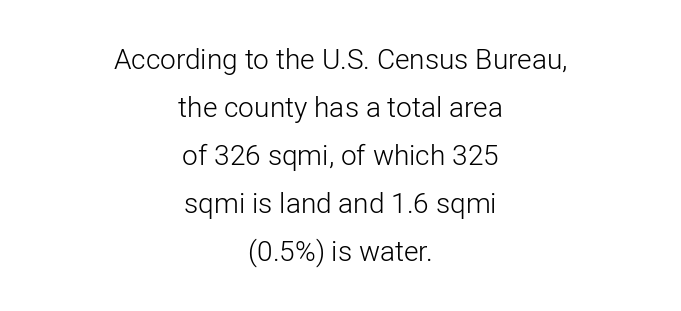
Q: Is the text bold? A: No.
Q: Is the text italic (slanted)? A: No, it is upright.
Q: Is the typeface a serif or a sans-serif typeface? A: Sans-serif.
Q: Is the text underlined? A: No.
Q: How is the paragraph aligned? A: Centered.
Q: Is the spacing between letters normal or unusually wide? A: Normal.
Q: Width (condensed, normal, or wide)? A: Normal.
Q: Stroke contrast? A: Low.
Q: x-height? A: Medium.
Q: Monospaced? A: No.
